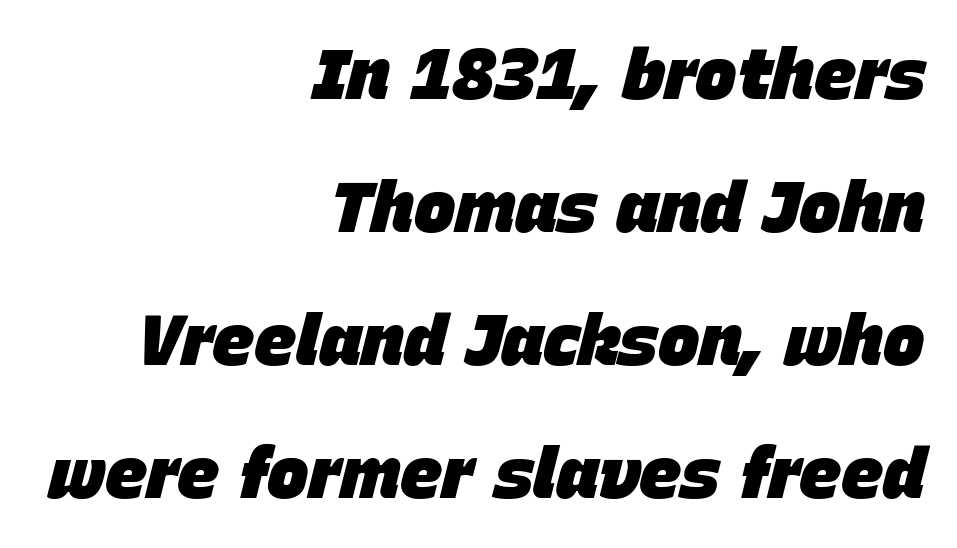
The space between consecutive lines is lavish. Between one letter and the next there's only the usual sliver of space. A student would call this right alignment; a typographer would say flush right, rag left. The letters advance in unequal steps, a hallmark of proportional type.
